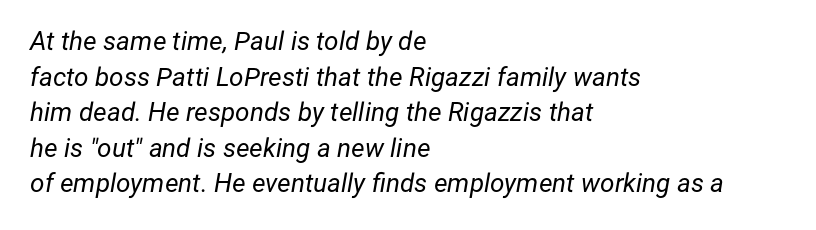
The image shows 26 px text type, italic (leaning right); set left-aligned, normal line spacing (1.37x), normal letter spacing, not underlined.
